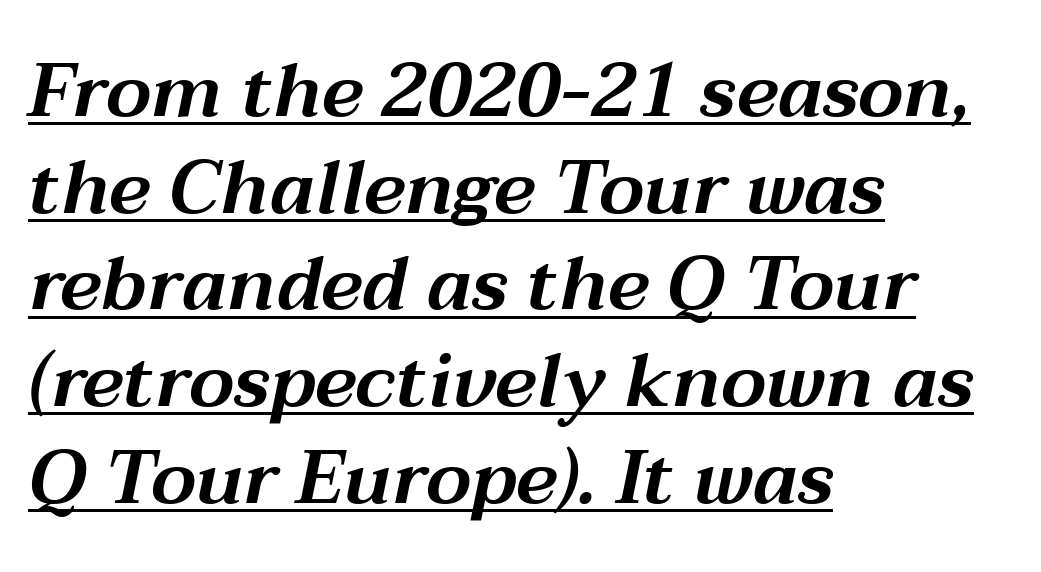
The image shows 75 px wide type, italic (leaning right); set left-aligned, normal line spacing (1.29x), normal letter spacing, underlined; medium stroke contrast and a medium x-height.
